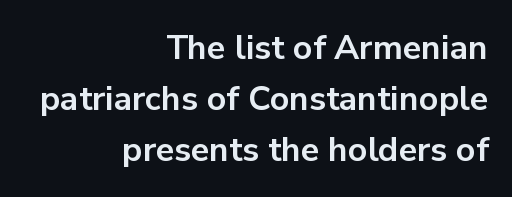
{"serif": "no", "italic": "no", "bold": "yes", "weight": "bold", "width": "normal", "stroke_contrast": "low", "x_height": "medium", "monospaced": "no", "underline": "no", "align": "right", "line_spacing": "normal", "line_spacing_ratio": 1.5, "letter_spacing": "normal", "letter_spacing_em": 0.0, "glyph_px": 34}
